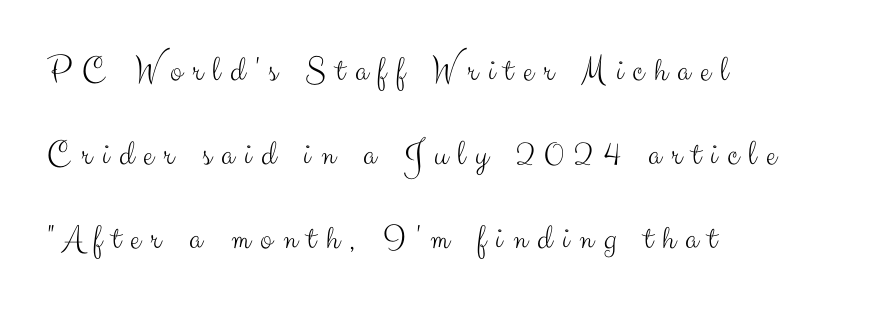
Is there much room between lines? Yes — plenty of vertical air separates them. Unbolded letterforms with no extra heft. Unlike a traditional serif, this face leaves its strokes unadorned. Do the characters align in a grid? No, the font is proportional.
